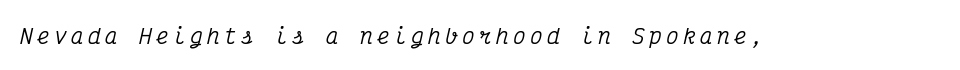
{"italic": "yes", "lean": "right", "slant_degrees": 12, "underline": "no", "letter_spacing": "wide", "letter_spacing_em": 0.21, "glyph_px": 21}
